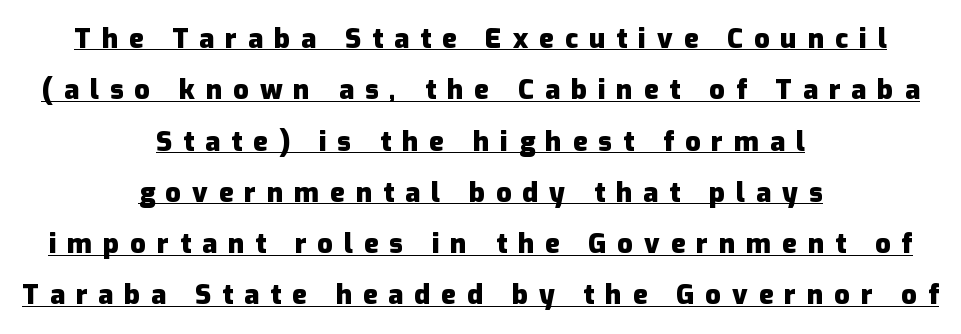
Every word sits above its own underline. This block would shrink considerably if given ordinary leading; it's expanded now. Thick stems and heavy bowls — unmistakably bold. Short and long lines alike share a common midpoint. Ascenders rise straight up at ninety degrees. Does extra space separate the letters? Yes, quite a lot of it.
